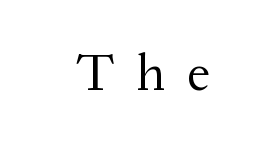
Q: Is the text bold? A: No.
Q: Is the text italic (slanted)? A: No, it is upright.
Q: Is the typeface a serif or a sans-serif typeface? A: Serif.
Q: Is the text underlined? A: No.
Q: Is the spacing between letters normal or unusually wide? A: Unusually wide.
Q: Width (condensed, normal, or wide)? A: Normal.
Q: Stroke contrast? A: Medium.
Q: x-height? A: Medium.
Q: Monospaced? A: No.
